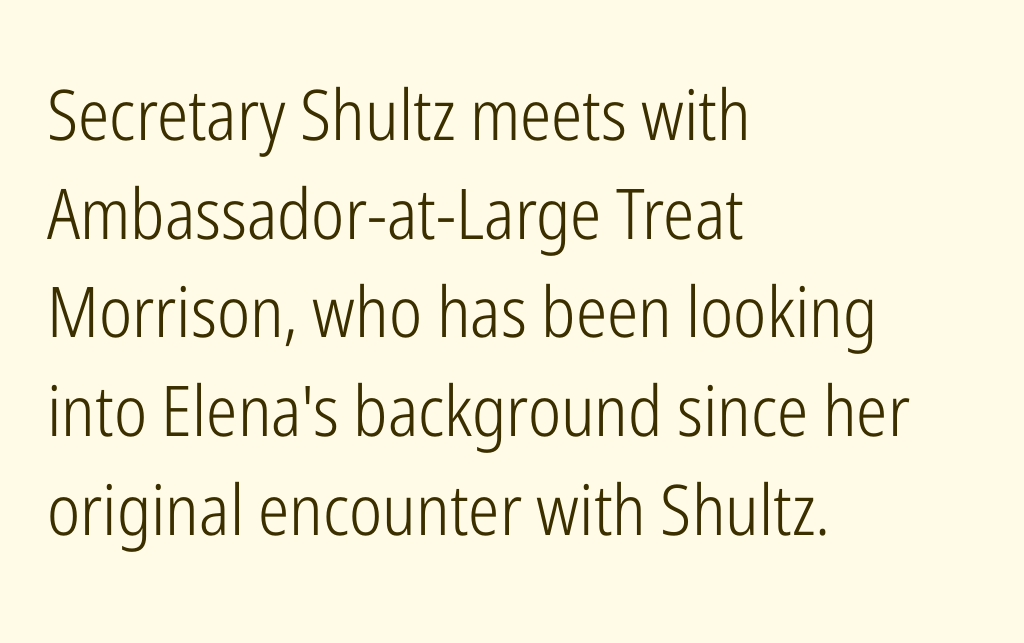
Q: Is the text bold? A: No.
Q: Is the text italic (slanted)? A: No, it is upright.
Q: Is the typeface a serif or a sans-serif typeface? A: Sans-serif.
Q: Is the text underlined? A: No.
Q: How is the paragraph aligned? A: Left-aligned.
Q: Is the spacing between letters normal or unusually wide? A: Normal.
Q: Is the spacing between lines tight, normal or loose? A: Normal.
Q: Width (condensed, normal, or wide)? A: Condensed.
Q: Stroke contrast? A: Low.
Q: x-height? A: Medium.
Q: Monospaced? A: No.
